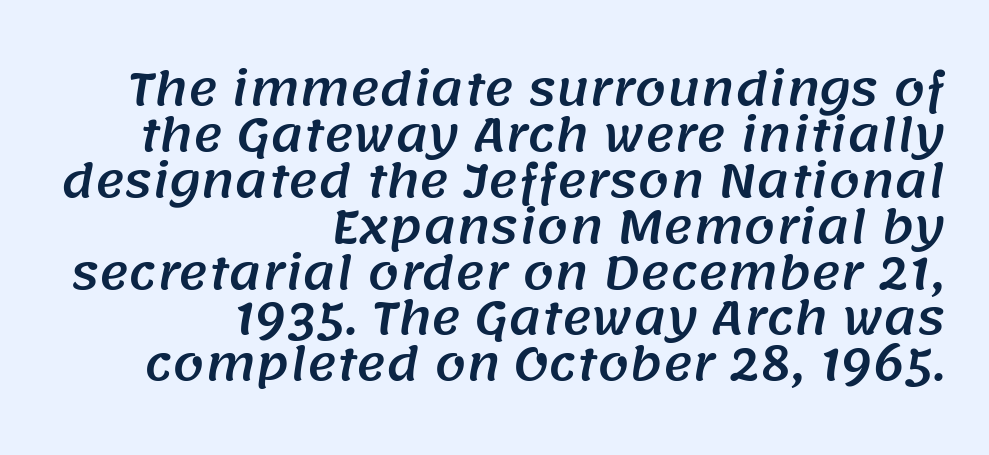
Compared with typical paragraphs, the rows here are closer together. Proportional: the letters do not fall into vertical columns. Right-aligned paragraph, ragged on the left. Letterform terminals end flat and unadorned throughout the passage.
